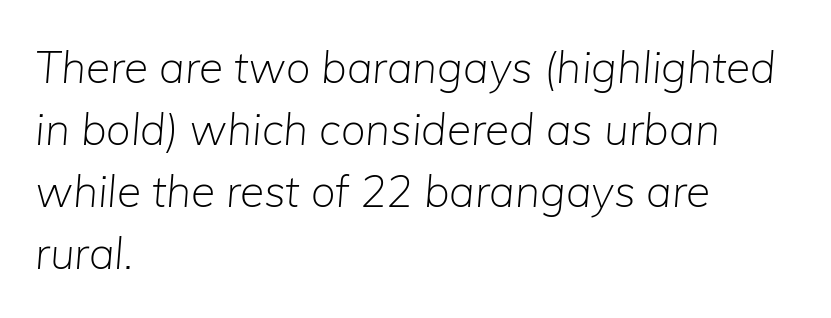
The image shows 44 px light type, italic (leaning right); set left-aligned, normal line spacing (1.41x), normal letter spacing, not underlined; low stroke contrast and a medium x-height.
